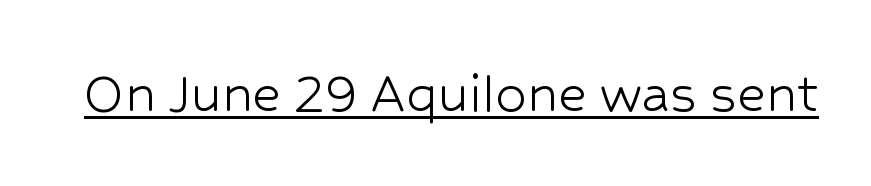
{"serif": "no", "italic": "no", "bold": "no", "weight": "light", "width": "normal", "stroke_contrast": "low", "x_height": "medium", "monospaced": "no", "underline": "yes", "letter_spacing": "normal", "letter_spacing_em": 0.0, "glyph_px": 62}
